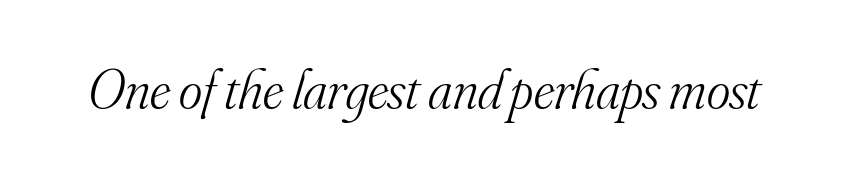
Q: Is the text bold? A: No.
Q: Is the text italic (slanted)? A: Yes, it leans right by about 16 degrees.
Q: Is the typeface a serif or a sans-serif typeface? A: Serif.
Q: Is the text underlined? A: No.
Q: Is the spacing between letters normal or unusually wide? A: Normal.
Q: Width (condensed, normal, or wide)? A: Normal.
Q: Stroke contrast? A: Medium.
Q: x-height? A: Small.
Q: Monospaced? A: No.
